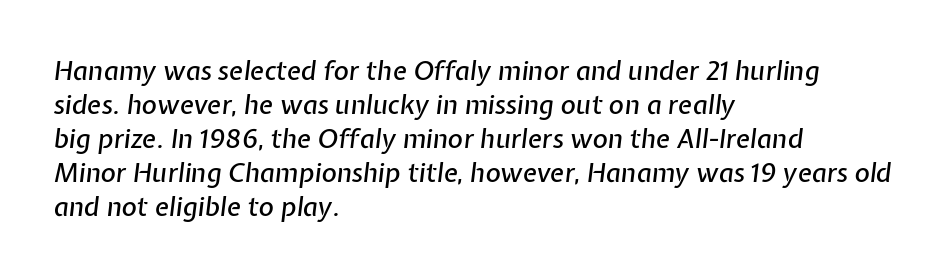
The rendering uses a moderate line-height, typical for paragraphs. Tall strokes in this sample are angled rather than plumb. Compared with typical body copy, the letter spacing here is the same. If you drew a ruler down the left edge, every line would touch it.
